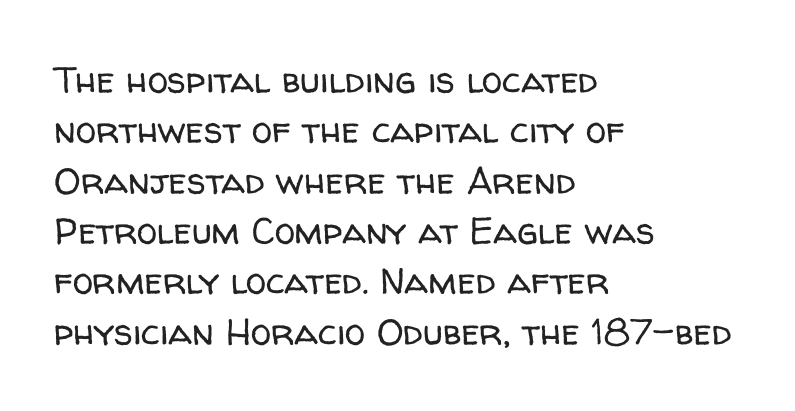
{"serif": "no", "italic": "no", "bold": "no", "weight": "regular", "width": "normal", "stroke_contrast": "low", "x_height": "medium", "monospaced": "no", "underline": "no", "align": "left", "line_spacing": "normal", "line_spacing_ratio": 1.36, "letter_spacing": "normal", "letter_spacing_em": 0.0, "glyph_px": 37}
